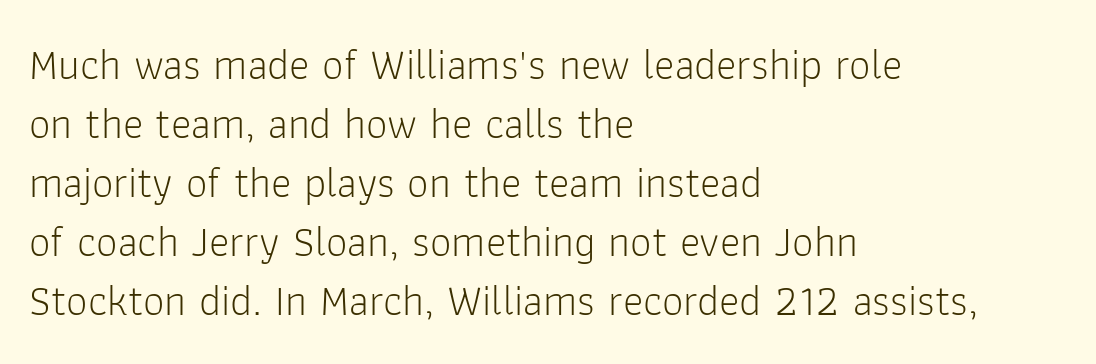
The passage shown has conventional tracking throughout. This block has exactly the height ordinary leading produces. Posture: upright roman. These lines stack with their left ends in a neat column. No feet cap the strokes, marking this as sans-serif type.
